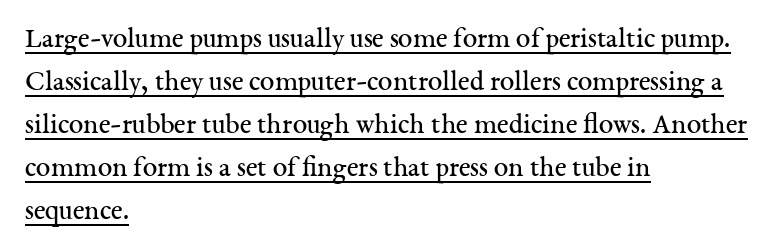
Q: Is the text bold? A: No.
Q: Is the text italic (slanted)? A: No, it is upright.
Q: Is the typeface a serif or a sans-serif typeface? A: Serif.
Q: Is the text underlined? A: Yes.
Q: How is the paragraph aligned? A: Left-aligned.
Q: Is the spacing between letters normal or unusually wide? A: Normal.
Q: Is the spacing between lines tight, normal or loose? A: Normal.
Q: Width (condensed, normal, or wide)? A: Normal.
Q: Stroke contrast? A: Medium.
Q: x-height? A: Medium.
Q: Monospaced? A: No.
